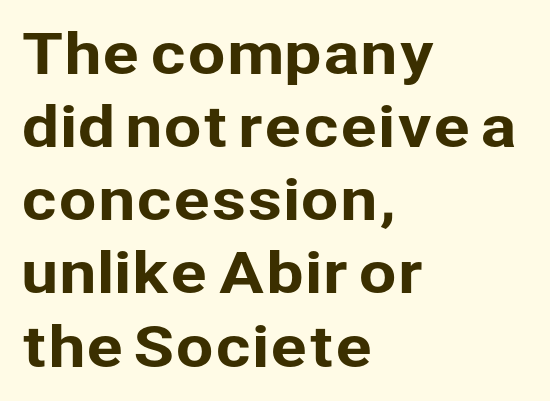
Rendered with straight, roman letterforms. The setting favours the left margin, as ordinary paragraphs usually do. A normal amount of white space separates one row of letters from the next. Font category for this specimen: sans-serif. Default kerning and tracking; the words read as compact shapes.
